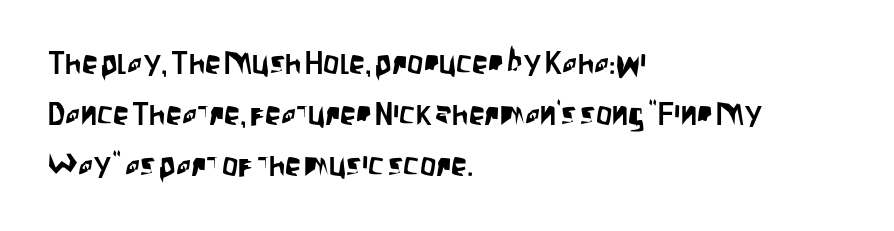
{"serif": "no", "italic": "no", "width": "condensed", "stroke_contrast": "low", "x_height": "large", "monospaced": "no", "underline": "no", "align": "left", "line_spacing": "normal", "line_spacing_ratio": 1.59, "letter_spacing": "normal", "letter_spacing_em": 0.0, "glyph_px": 32}
